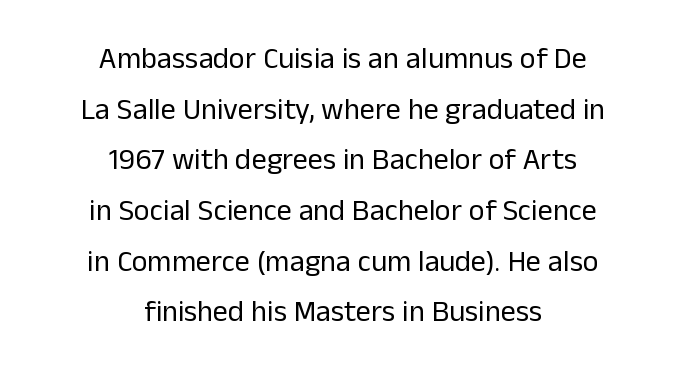
{"serif": "no", "italic": "no", "bold": "no", "weight": "regular", "width": "normal", "stroke_contrast": "low", "x_height": "medium", "monospaced": "no", "underline": "no", "align": "center", "line_spacing": "normal", "line_spacing_ratio": 1.69, "letter_spacing": "normal", "letter_spacing_em": 0.0, "glyph_px": 30}
